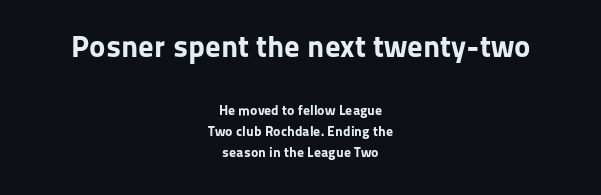
The area under the type is left untouched. Are there feet on the stems? There aren't — it's a sans. The passage shown is typed in a proportional face where columns would drift. The line texture is even and compact thanks to regular tracking. Style check: upright.
